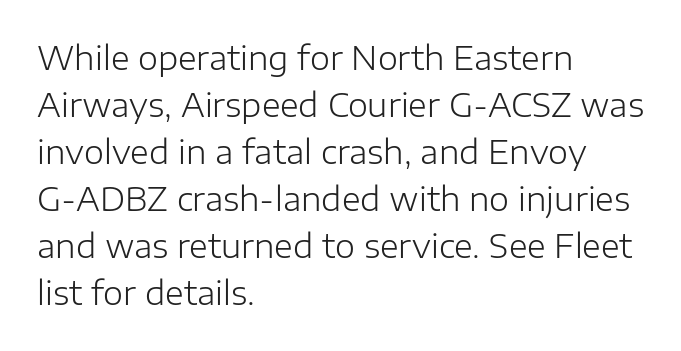
Q: Is the text bold? A: No.
Q: Is the text italic (slanted)? A: No, it is upright.
Q: Is the typeface a serif or a sans-serif typeface? A: Sans-serif.
Q: Is the text underlined? A: No.
Q: How is the paragraph aligned? A: Left-aligned.
Q: Is the spacing between letters normal or unusually wide? A: Normal.
Q: Is the spacing between lines tight, normal or loose? A: Normal.
Q: Width (condensed, normal, or wide)? A: Normal.
Q: Stroke contrast? A: Low.
Q: x-height? A: Medium.
Q: Monospaced? A: No.
